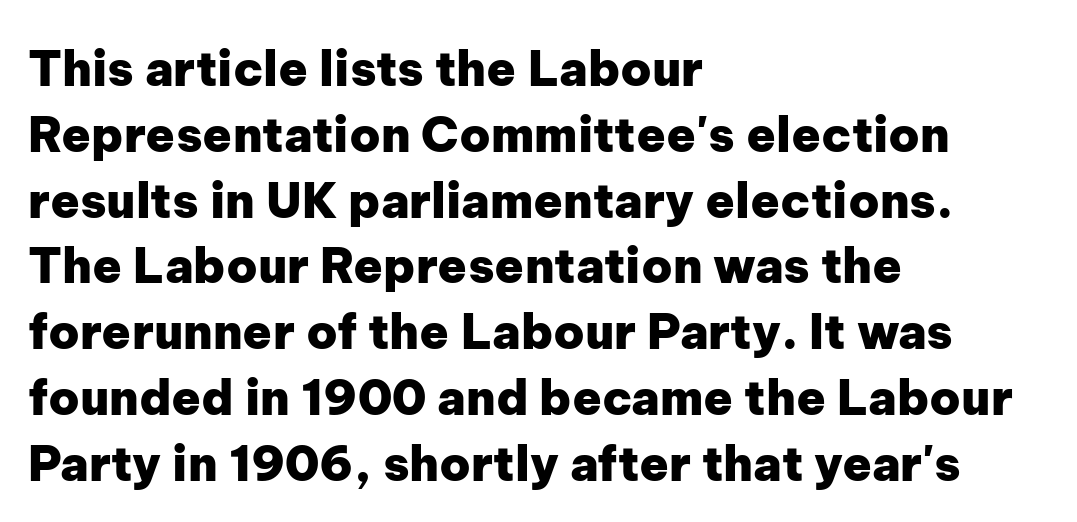
Each word holds together tightly as a unit, with standard inter-letter gaps. These lines are composed in type without serifs. All the whitespace from short lines collects on the right. Compared with typical paragraphs, the rows here are spaced about the same. Each letter keeps its own natural width here, so spacing adapts to shape. The face used here has the dense, thick strokes of a bold.
